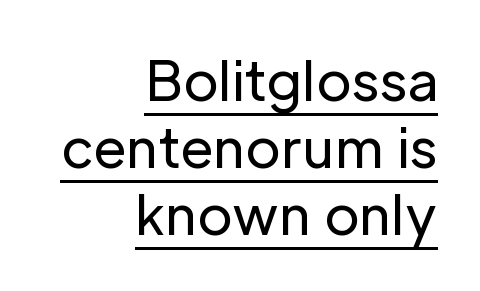
{"serif": "no", "italic": "no", "bold": "no", "weight": "regular", "width": "normal", "stroke_contrast": "low", "x_height": "medium", "monospaced": "no", "underline": "yes", "align": "right", "line_spacing_ratio": 1.24, "letter_spacing": "normal", "letter_spacing_em": 0.0, "glyph_px": 54}
